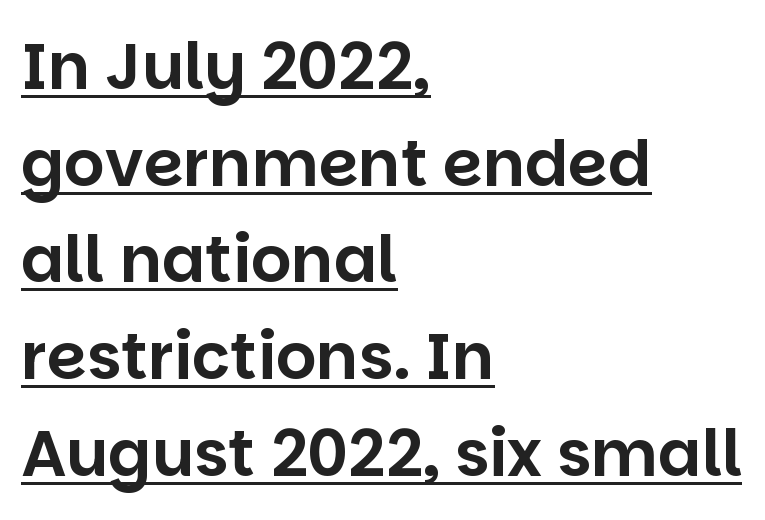
Q: Is the text italic (slanted)? A: No, it is upright.
Q: Is the typeface a serif or a sans-serif typeface? A: Sans-serif.
Q: Is the text underlined? A: Yes.
Q: How is the paragraph aligned? A: Left-aligned.
Q: Is the spacing between letters normal or unusually wide? A: Normal.
Q: Is the spacing between lines tight, normal or loose? A: Normal.
Q: Width (condensed, normal, or wide)? A: Normal.
Q: Stroke contrast? A: Low.
Q: x-height? A: Large.
Q: Monospaced? A: No.
